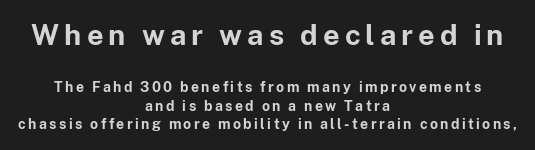
Q: Is the text bold? A: Yes.
Q: Is the text italic (slanted)? A: No, it is upright.
Q: Is the typeface a serif or a sans-serif typeface? A: Sans-serif.
Q: Is the text underlined? A: No.
Q: How is the paragraph aligned? A: Centered.
Q: Is the spacing between lines tight, normal or loose? A: Normal.
Q: Which block of text is set in a larger size, the first (top) or the second (bottom)? A: The first (top) one.
Q: Width (condensed, normal, or wide)? A: Normal.
Q: Stroke contrast? A: Low.
Q: x-height? A: Medium.
Q: Monospaced? A: No.
